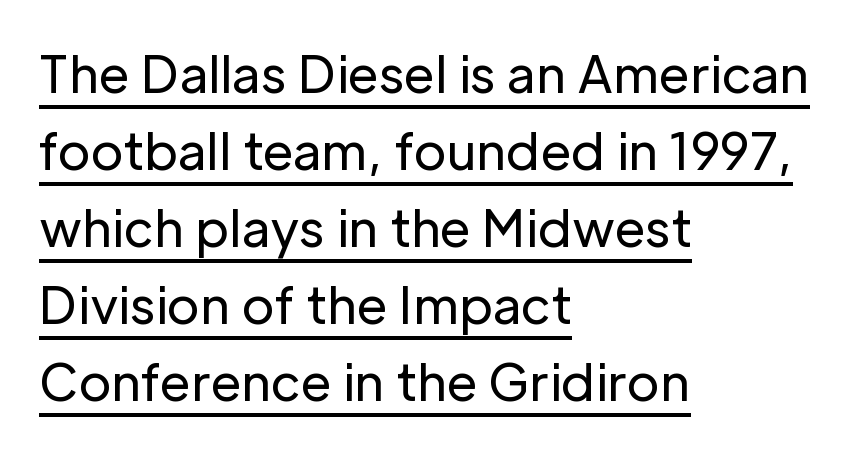
Casual observation: everything's shoved over to the left. Letter spacing: default. This sample keeps an unexceptional amount of space between lines. Style check: upright.
